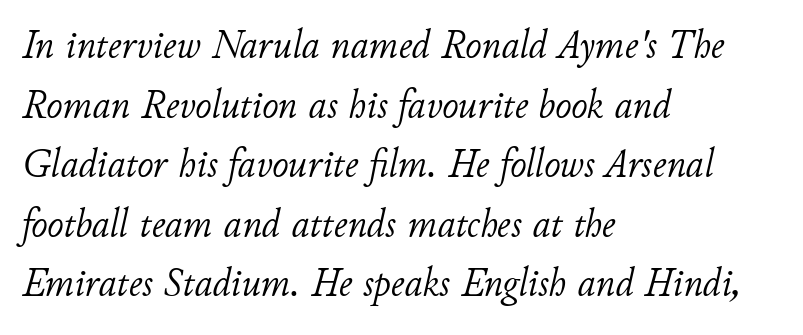
The image shows 40 px light type, italic (leaning right); set left-aligned, normal line spacing (1.49x), normal letter spacing, not underlined; low stroke contrast and a small x-height.
